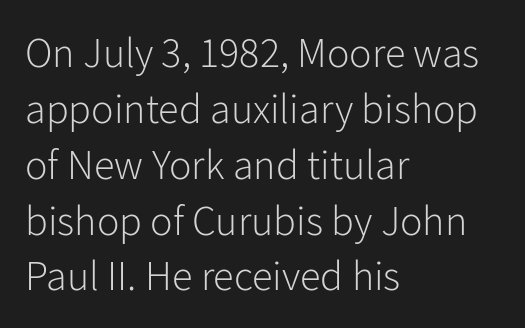
{"serif": "no", "italic": "no", "bold": "no", "weight": "light", "width": "normal", "stroke_contrast": "low", "x_height": "medium", "monospaced": "no", "underline": "no", "align": "left", "line_spacing": "normal", "line_spacing_ratio": 1.33, "letter_spacing": "normal", "letter_spacing_em": 0.0, "glyph_px": 42}
